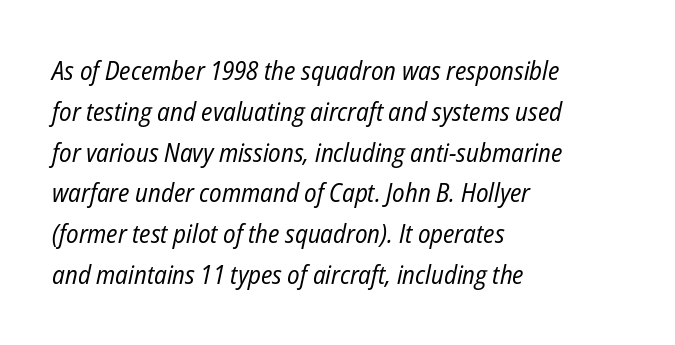
Nobody drew a line under any word here. Casual observation: everything's shoved over to the left. This sample keeps an unexceptional amount of space between lines. Look at the tracking — it's just the regular setting, nothing added. Compared with ordinary roman type, these characters are visibly tilted.
